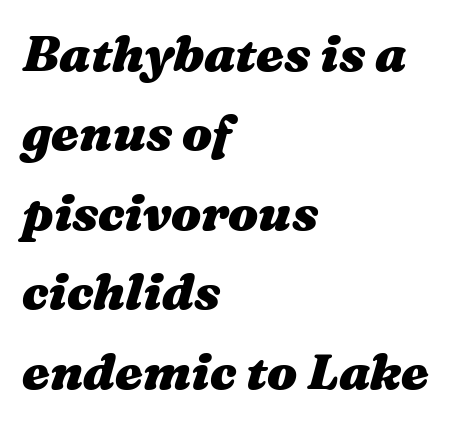
Q: Is the text bold? A: Yes.
Q: Is the text italic (slanted)? A: Yes, it leans right by about 16 degrees.
Q: Is the text underlined? A: No.
Q: How is the paragraph aligned? A: Left-aligned.
Q: Is the spacing between letters normal or unusually wide? A: Normal.
Q: Is the spacing between lines tight, normal or loose? A: Normal.
Q: Width (condensed, normal, or wide)? A: Wide.
Q: Stroke contrast? A: Medium.
Q: x-height? A: Medium.
Q: Monospaced? A: No.
